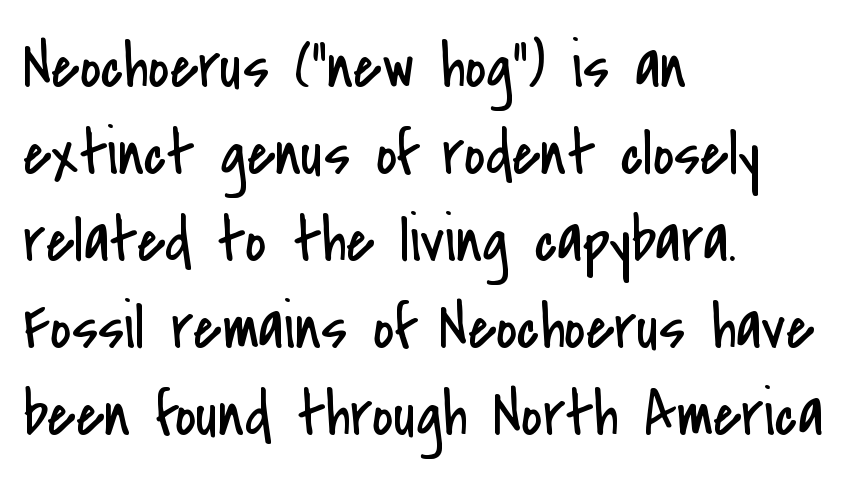
Proportional: the letters do not fall into vertical columns. Quick note: not italic, upright. Nobody touched the tracking dial on this one. Clear beneath every line of the passage.
